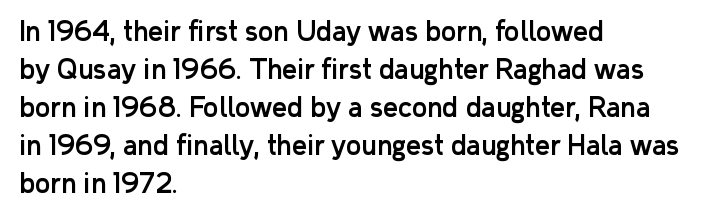
Q: Is the text italic (slanted)? A: No, it is upright.
Q: Is the text underlined? A: No.
Q: How is the paragraph aligned? A: Left-aligned.
Q: Is the spacing between letters normal or unusually wide? A: Normal.
Q: Is the spacing between lines tight, normal or loose? A: Normal.
